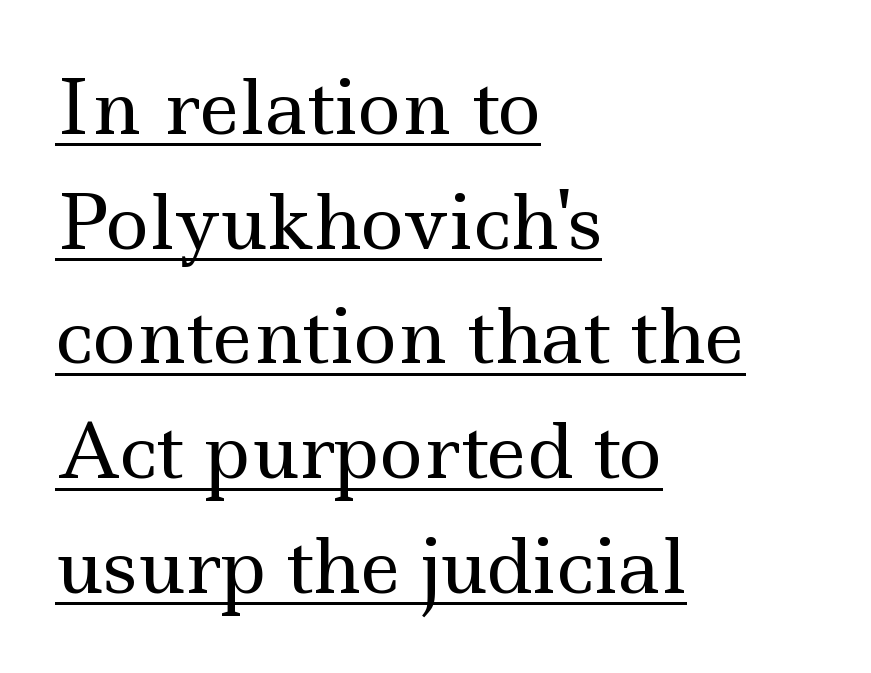
{"serif": "yes", "italic": "no", "bold": "no", "weight": "regular", "width": "wide", "x_height": "small", "monospaced": "no", "underline": "yes", "align": "left", "line_spacing": "normal", "line_spacing_ratio": 1.55, "letter_spacing": "normal", "letter_spacing_em": 0.0, "glyph_px": 74}
